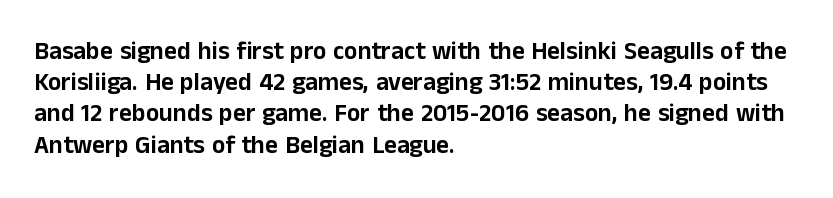
If you drew a line through each stem, it would be perfectly vertical. Leading: standard. The setting favours the left margin, as ordinary paragraphs usually do. Nobody touched the tracking dial on this one. Lines of text with bare space underneath.
